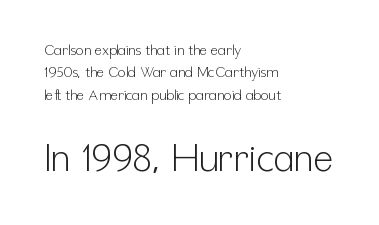
The passage shown is typeset with a sans-serif family. Notice how descenders clear the ascenders below comfortably — that's standard leading. Short note: letters normally spaced. Quick note: underline off. The face used here is proportionally spaced, like ordinary book or web type.
